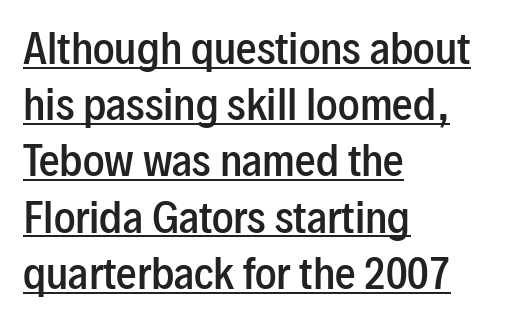
Q: Is the text bold? A: Semi-bold.
Q: Is the text italic (slanted)? A: No, it is upright.
Q: Is the typeface a serif or a sans-serif typeface? A: Sans-serif.
Q: Is the text underlined? A: Yes.
Q: How is the paragraph aligned? A: Left-aligned.
Q: Is the spacing between letters normal or unusually wide? A: Normal.
Q: Is the spacing between lines tight, normal or loose? A: Normal.
Q: Width (condensed, normal, or wide)? A: Condensed.
Q: Stroke contrast? A: Low.
Q: x-height? A: Medium.
Q: Monospaced? A: No.
